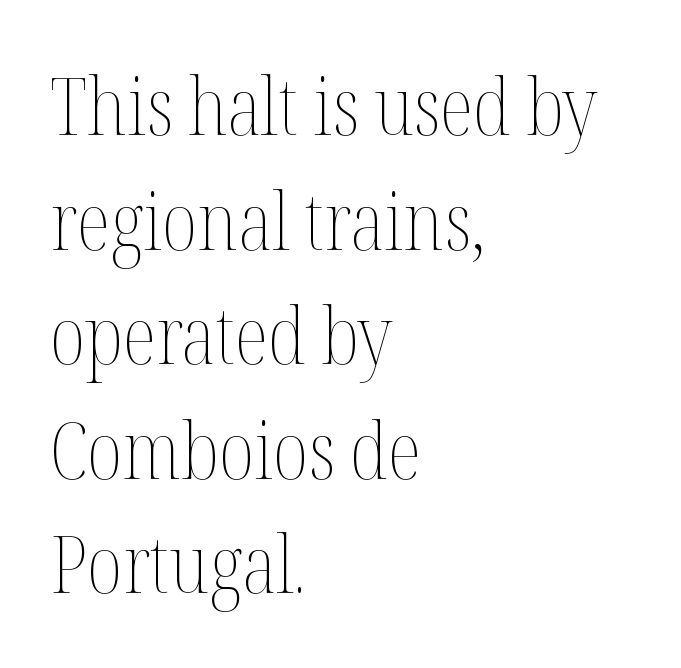
Q: Is the text bold? A: No.
Q: Is the text italic (slanted)? A: No, it is upright.
Q: Is the text underlined? A: No.
Q: How is the paragraph aligned? A: Left-aligned.
Q: Is the spacing between letters normal or unusually wide? A: Normal.
Q: Is the spacing between lines tight, normal or loose? A: Normal.
Q: Width (condensed, normal, or wide)? A: Condensed.
Q: Stroke contrast? A: Medium.
Q: x-height? A: Medium.
Q: Monospaced? A: No.
